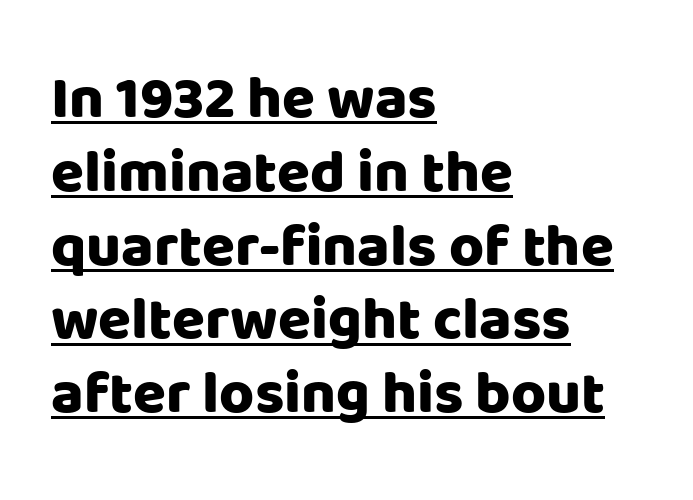
{"serif": "no", "italic": "no", "bold": "yes", "weight": "heavy", "width": "normal", "stroke_contrast": "low", "x_height": "large", "monospaced": "no", "underline": "yes", "align": "left", "line_spacing_ratio": 1.23, "letter_spacing": "normal", "letter_spacing_em": 0.0, "glyph_px": 60}
